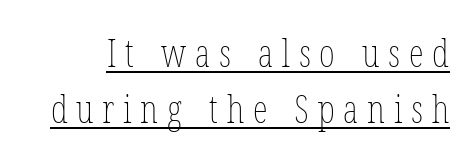
Q: Is the text bold? A: No.
Q: Is the text italic (slanted)? A: No, it is upright.
Q: Is the text underlined? A: Yes.
Q: Is the spacing between letters normal or unusually wide? A: Unusually wide.
Q: Is the spacing between lines tight, normal or loose? A: Normal.
Q: Width (condensed, normal, or wide)? A: Condensed.
Q: Stroke contrast? A: Low.
Q: x-height? A: Medium.
Q: Monospaced? A: No.
